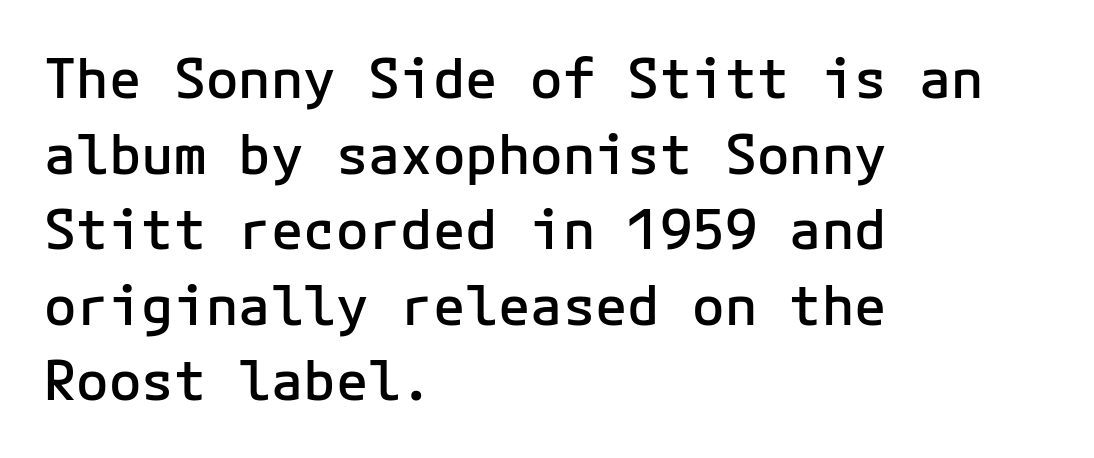
Q: Is the text bold? A: Semi-bold.
Q: Is the text italic (slanted)? A: No, it is upright.
Q: Is the typeface a serif or a sans-serif typeface? A: Sans-serif.
Q: Is the text underlined? A: No.
Q: How is the paragraph aligned? A: Left-aligned.
Q: Is the spacing between letters normal or unusually wide? A: Normal.
Q: Is the spacing between lines tight, normal or loose? A: Normal.
Q: Width (condensed, normal, or wide)? A: Normal.
Q: Stroke contrast? A: Low.
Q: x-height? A: Medium.
